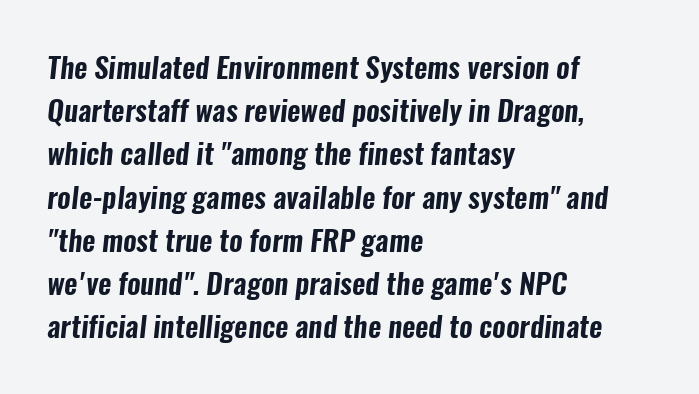
{"serif": "no", "width": "condensed", "stroke_contrast": "low", "x_height": "medium", "monospaced": "no", "underline": "no", "align": "left", "line_spacing": "normal", "line_spacing_ratio": 1.49, "letter_spacing": "normal", "letter_spacing_em": 0.0, "glyph_px": 29}
